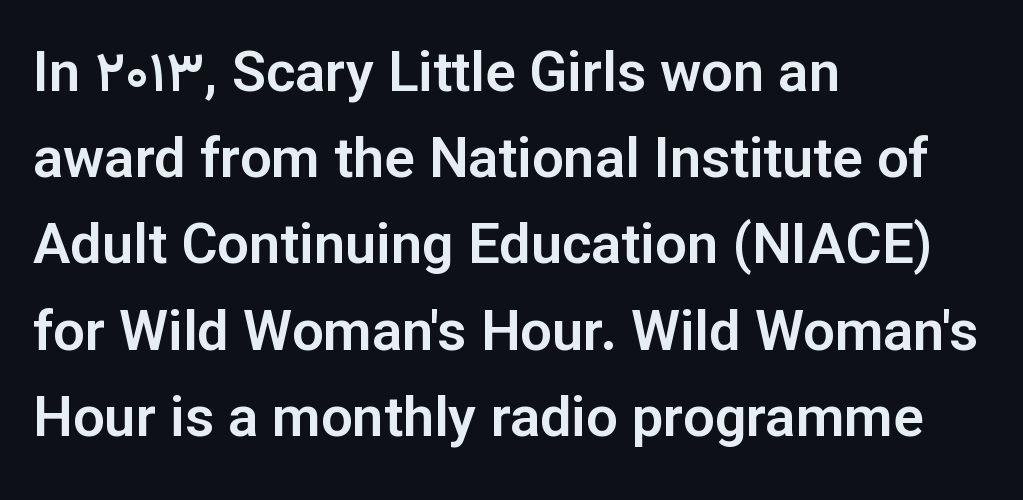
{"serif": "no", "italic": "no", "width": "normal", "stroke_contrast": "low", "x_height": "medium", "monospaced": "no", "underline": "no", "align": "left", "line_spacing": "normal", "line_spacing_ratio": 1.54, "letter_spacing": "normal", "letter_spacing_em": 0.0, "glyph_px": 56}
